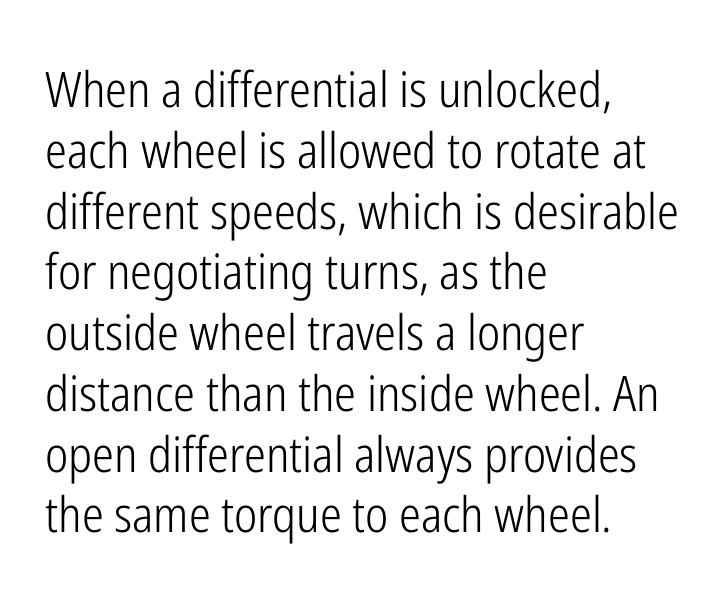
Q: Is the text bold? A: No.
Q: Is the text italic (slanted)? A: No, it is upright.
Q: Is the typeface a serif or a sans-serif typeface? A: Sans-serif.
Q: Is the text underlined? A: No.
Q: How is the paragraph aligned? A: Left-aligned.
Q: Is the spacing between letters normal or unusually wide? A: Normal.
Q: Width (condensed, normal, or wide)? A: Condensed.
Q: Stroke contrast? A: Low.
Q: x-height? A: Medium.
Q: Monospaced? A: No.
